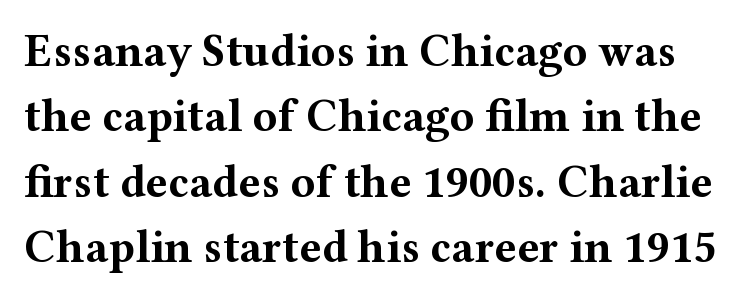
Q: Is the text bold? A: Yes.
Q: Is the text italic (slanted)? A: No, it is upright.
Q: Is the typeface a serif or a sans-serif typeface? A: Serif.
Q: Is the text underlined? A: No.
Q: Is the spacing between letters normal or unusually wide? A: Normal.
Q: Is the spacing between lines tight, normal or loose? A: Normal.
Q: Width (condensed, normal, or wide)? A: Wide.
Q: Stroke contrast? A: Medium.
Q: x-height? A: Medium.
Q: Monospaced? A: No.
